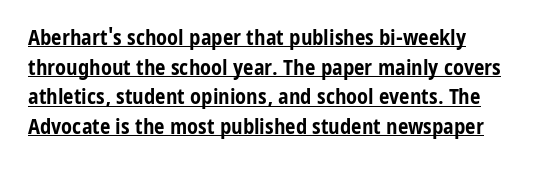
Notice how a bar underscores the lettering throughout. There is no visible air inserted between adjacent glyphs. The rows are spaced the way most documents space them. This is the regular roman posture of the typeface. Bold? Absolutely — the strokes are thick and heavy.
